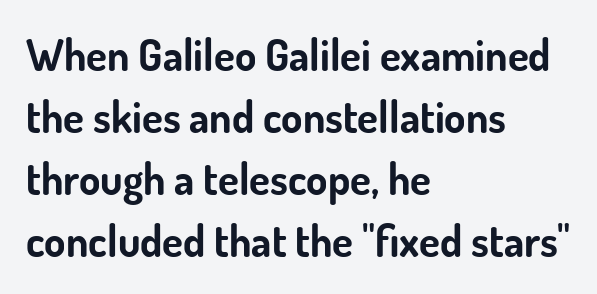
The glyphs are unaccompanied by any horizontal stroke below them. These lines are composed in type without serifs. Posture: upright roman. Compared with typical body copy, the letter spacing here is the same. The glyphs have the mass of a bold cut.
